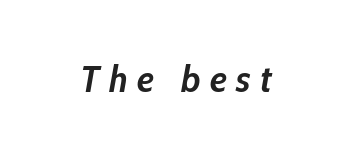
Q: Is the text bold? A: Yes.
Q: Is the text italic (slanted)? A: Yes, it leans right by about 10 degrees.
Q: Is the text underlined? A: No.
Q: Is the spacing between letters normal or unusually wide? A: Unusually wide.
Q: Width (condensed, normal, or wide)? A: Condensed.
Q: Stroke contrast? A: Low.
Q: x-height? A: Medium.
Q: Monospaced? A: No.
